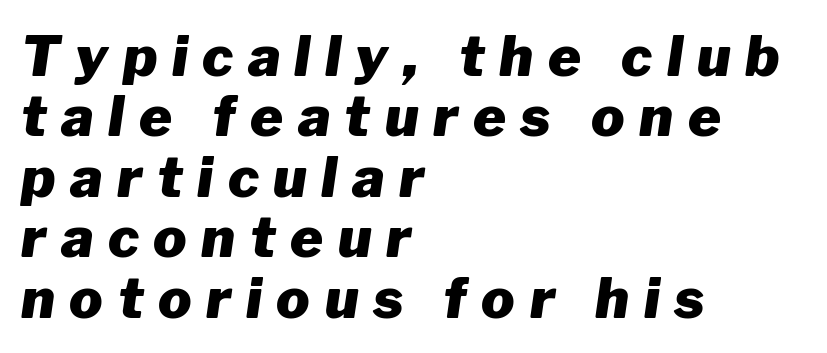
{"italic": "yes", "lean": "right", "slant_degrees": 8, "bold": "yes", "weight": "heavy", "width": "normal", "stroke_contrast": "low", "x_height": "medium", "monospaced": "no", "underline": "no", "align": "left", "line_spacing": "tight", "line_spacing_ratio": 1.08, "letter_spacing": "wide", "letter_spacing_em": 0.26, "glyph_px": 56}
